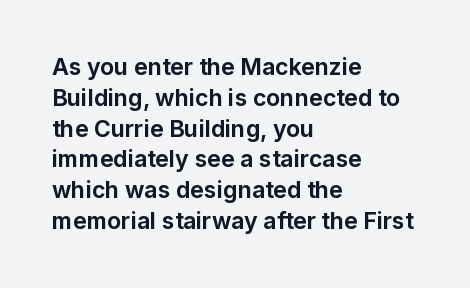
{"italic": "no", "bold": "yes", "underline": "no", "align": "left", "line_spacing": "normal", "line_spacing_ratio": 1.34, "letter_spacing": "normal", "letter_spacing_em": 0.0, "glyph_px": 23}
